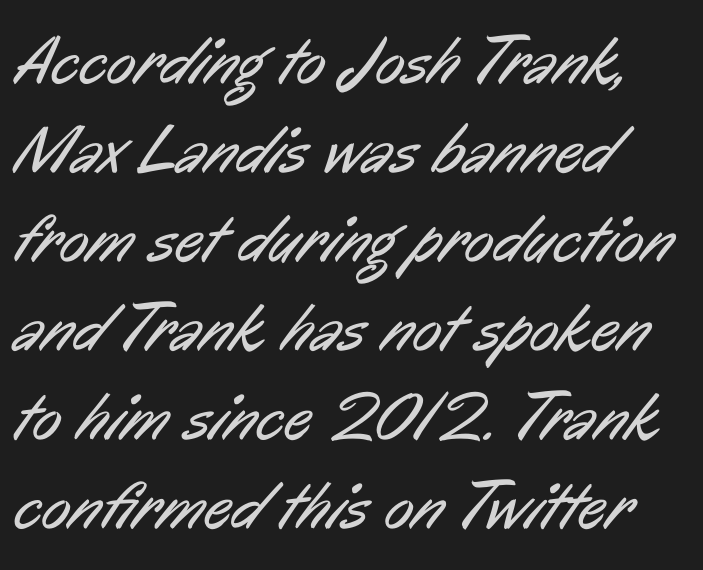
Letters rest on an invisible, unmarked baseline. The lines in this sample share a left origin and differ only in where they stop. This sample has the flowing, uneven cadence of proportional lettering. A typesetter would label this face a sans. Weight class: somewhere from thin through regular.
